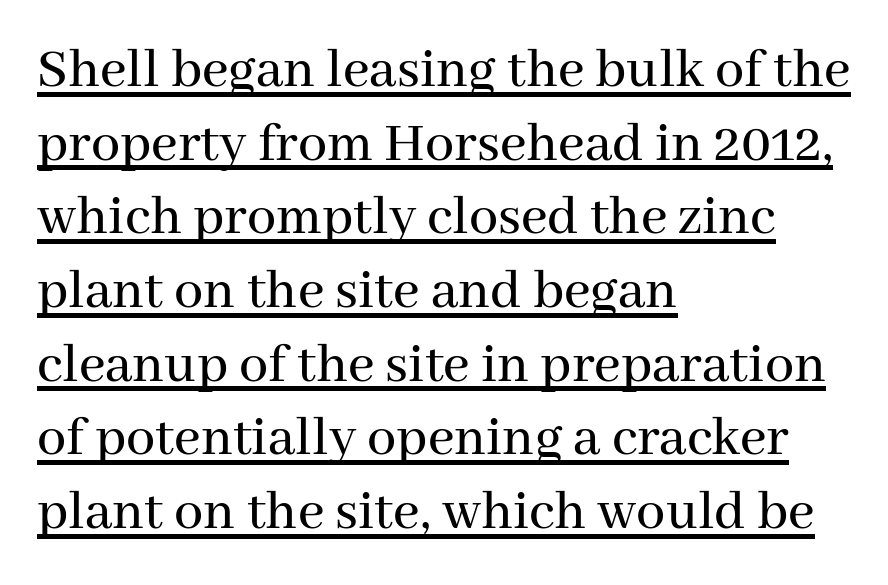
{"serif": "yes", "italic": "no", "width": "normal", "stroke_contrast": "medium", "x_height": "medium", "monospaced": "no", "underline": "yes", "align": "left", "line_spacing": "normal", "line_spacing_ratio": 1.27, "letter_spacing": "normal", "letter_spacing_em": 0.0, "glyph_px": 58}
